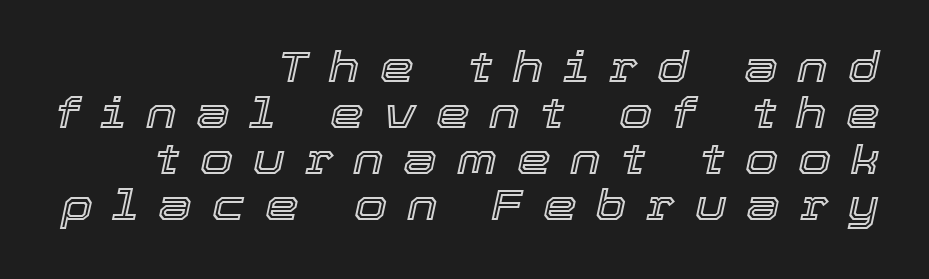
The image shows 43 px text type, italic (leaning right); set right-aligned, tight line spacing (1.07x), unusually wide letter spacing (+0.46 em), not underlined; a medium x-height.
